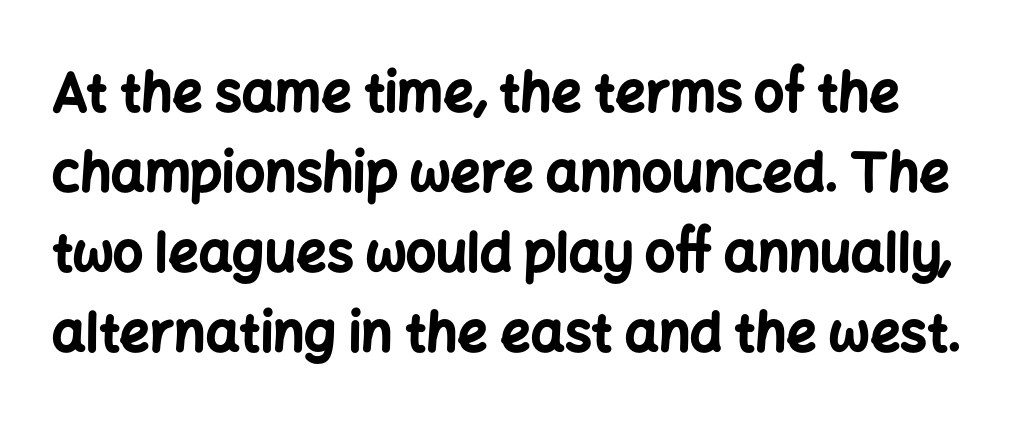
The image shows 53 px bold sans-serif type, upright; set normal line spacing (1.51x), normal letter spacing, not underlined; low stroke contrast and a medium x-height.
